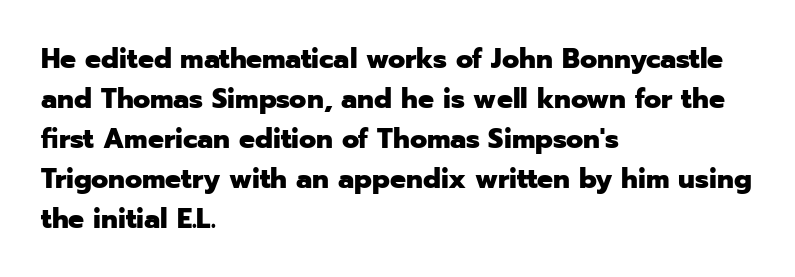
The image shows 28 px heavy sans-serif type, upright; set left-aligned, normal line spacing (1.43x), normal letter spacing, not underlined; low stroke contrast and a medium x-height.
